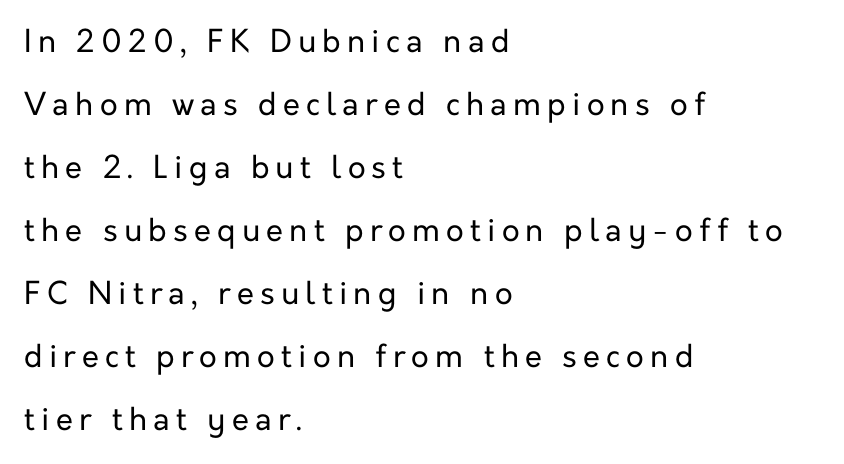
{"serif": "no", "italic": "no", "bold": "no", "weight": "regular", "width": "normal", "stroke_contrast": "low", "x_height": "medium", "monospaced": "no", "underline": "no", "align": "left", "line_spacing": "loose", "line_spacing_ratio": 2.03, "letter_spacing": "wide", "letter_spacing_em": 0.2, "glyph_px": 31}
